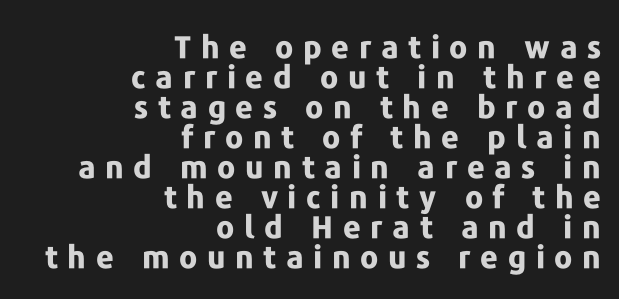
The image shows 31 px bold sans-serif type, upright; set right-aligned, tight line spacing (0.97x), unusually wide letter spacing (+0.31 em), not underlined; low stroke contrast and a medium x-height.
